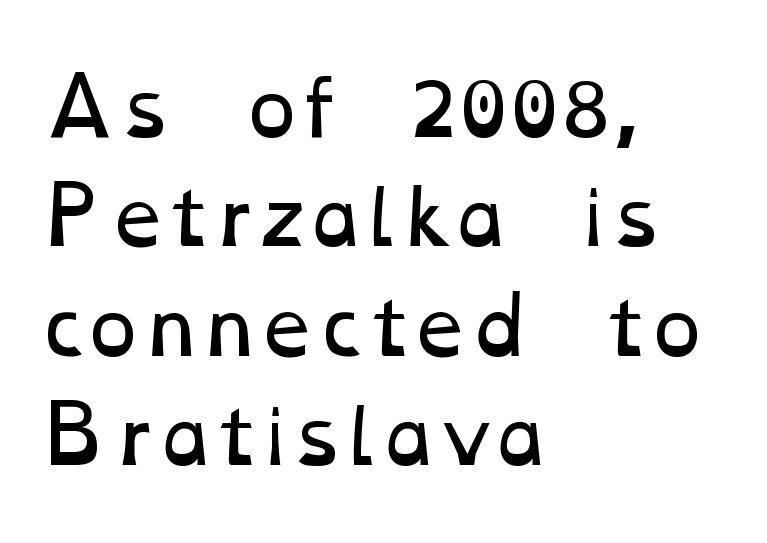
Q: Is the text bold? A: No.
Q: Is the text underlined? A: No.
Q: How is the paragraph aligned? A: Left-aligned.
Q: Is the spacing between letters normal or unusually wide? A: Normal.
Q: Is the spacing between lines tight, normal or loose? A: Normal.
Q: Width (condensed, normal, or wide)? A: Wide.
Q: Stroke contrast? A: Low.
Q: x-height? A: Medium.
Q: Monospaced? A: No.
